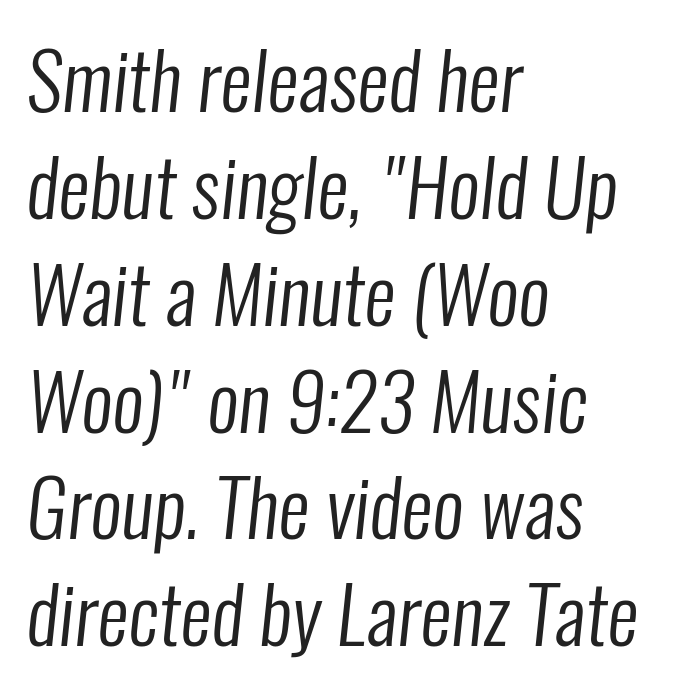
{"serif": "no", "bold": "no", "weight": "regular", "width": "condensed", "stroke_contrast": "low", "x_height": "medium", "monospaced": "no", "underline": "no", "align": "left", "line_spacing": "normal", "line_spacing_ratio": 1.37, "letter_spacing": "normal", "letter_spacing_em": 0.0, "glyph_px": 78}
